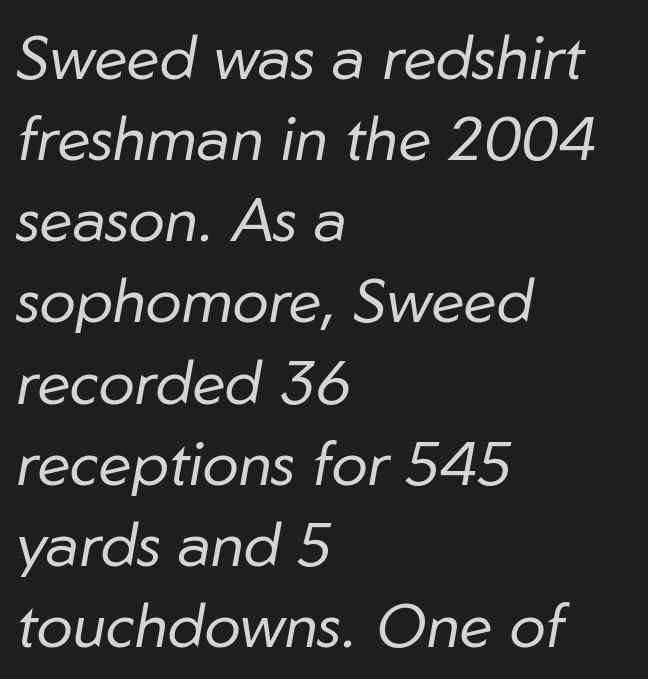
The image shows 61 px regular-weight type, italic (leaning right); set left-aligned, normal line spacing (1.33x), normal letter spacing, not underlined; low stroke contrast and a medium x-height.
